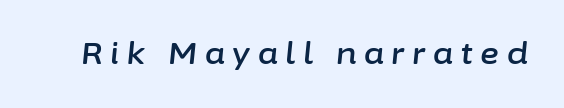
The image shows 29 px text type, italic (leaning right); set unusually wide letter spacing (+0.28 em), not underlined; low stroke contrast and a medium x-height.
